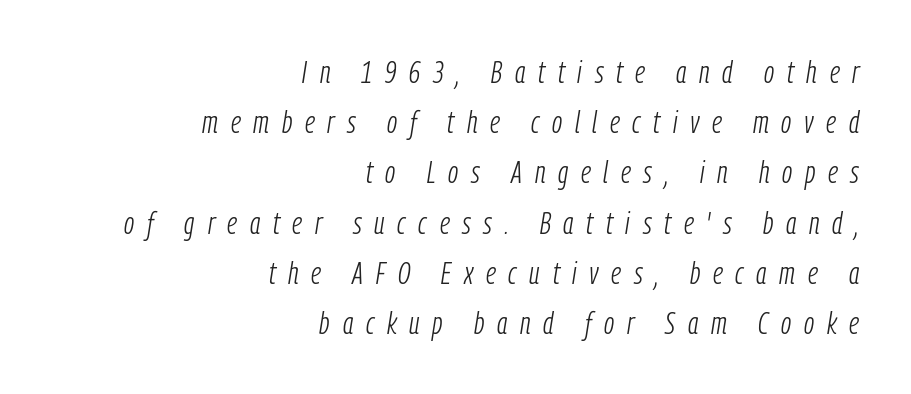
{"italic": "yes", "lean": "right", "slant_degrees": 9, "bold": "no", "weight": "light", "width": "condensed", "stroke_contrast": "low", "x_height": "medium", "monospaced": "no", "underline": "no", "align": "right", "line_spacing": "normal", "line_spacing_ratio": 1.62, "letter_spacing": "wide", "letter_spacing_em": 0.41, "glyph_px": 31}
